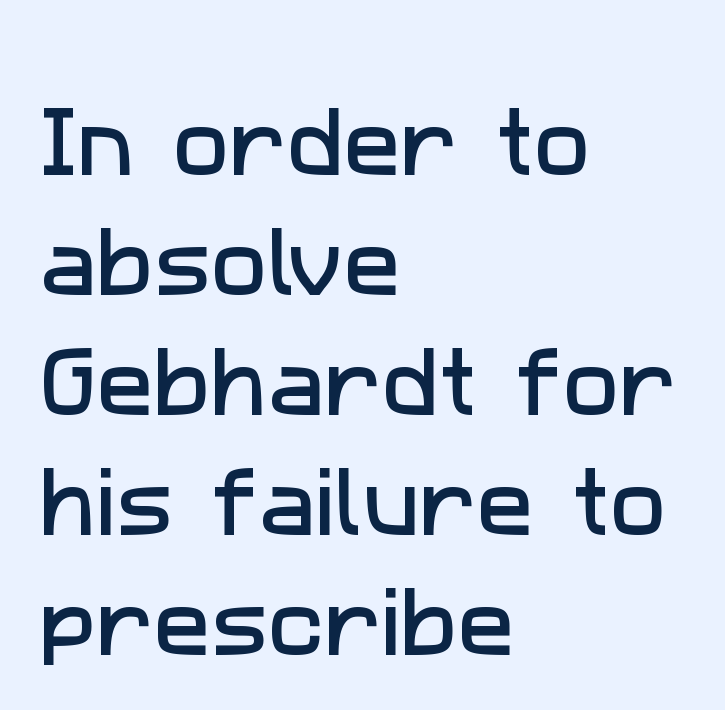
Q: Is the typeface a serif or a sans-serif typeface? A: Sans-serif.
Q: Is the text underlined? A: No.
Q: How is the paragraph aligned? A: Left-aligned.
Q: Is the spacing between letters normal or unusually wide? A: Normal.
Q: Is the spacing between lines tight, normal or loose? A: Normal.
Q: Width (condensed, normal, or wide)? A: Normal.
Q: Stroke contrast? A: Low.
Q: x-height? A: Medium.
Q: Monospaced? A: No.
